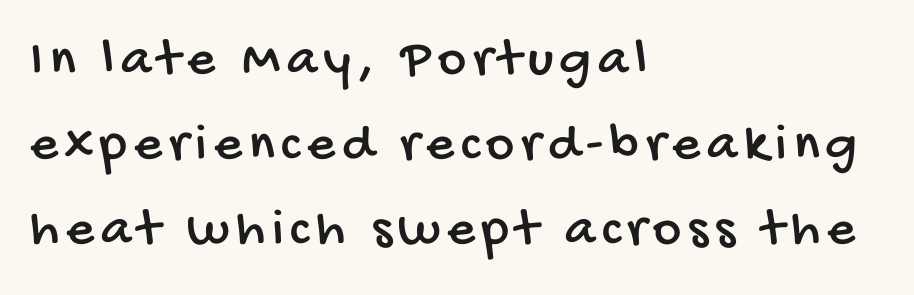
The vertical gap from one line to the next is medium. Proportional: the letters do not fall into vertical columns. Alignment: flush left. A clean baseline with only descenders dipping below it. Classification — sans serif.
